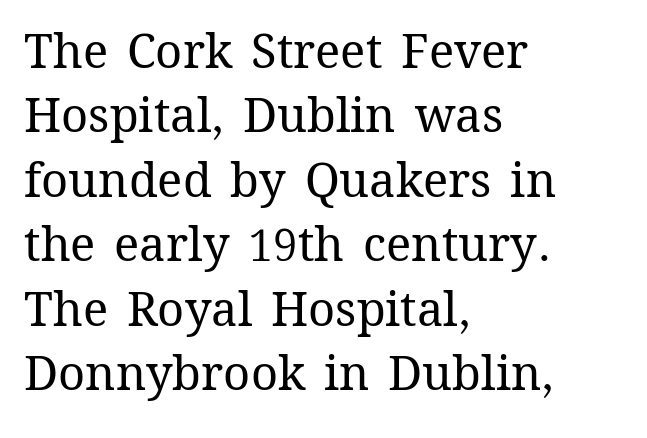
The image shows 47 px regular-weight type, upright; set left-aligned, normal line spacing (1.37x), normal letter spacing, not underlined; medium stroke contrast and a medium x-height.
